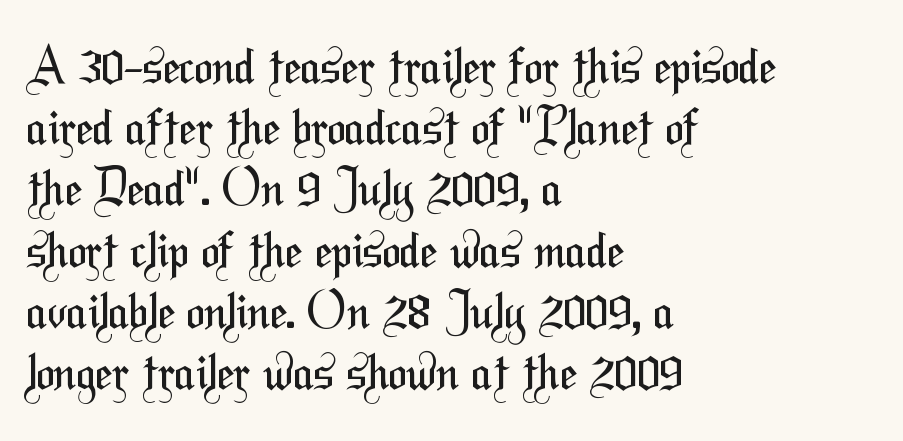
The image shows 49 px regular-weight, condensed sans-serif type; set left-aligned, normal line spacing (1.25x), normal letter spacing, not underlined; medium stroke contrast and a medium x-height.
